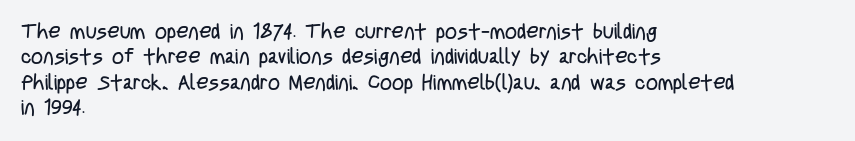
{"italic": "no", "bold": "no", "underline": "no", "align": "left", "line_spacing_ratio": 1.21, "letter_spacing": "normal", "letter_spacing_em": 0.0, "glyph_px": 21}
